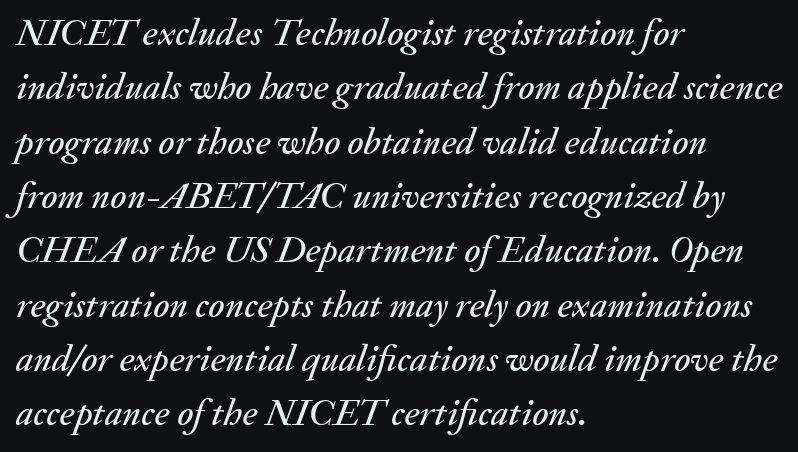
The specimen reads as italic at a glance. Glance below the letters and you will spot only blank space. This rendering leaves character spacing at its baseline value. Each new line begins a customary step beneath the previous one. Looks like regular typesetting: each glyph gets only the width it needs.
